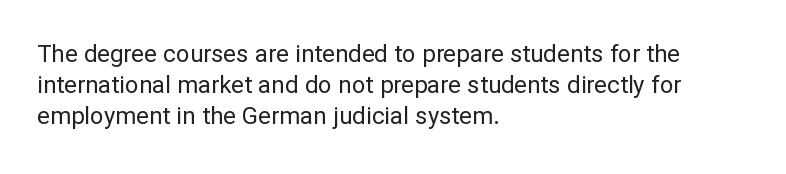
The image shows 24 px text type, upright; set left-aligned, normal line spacing (1.29x), normal letter spacing, not underlined.
